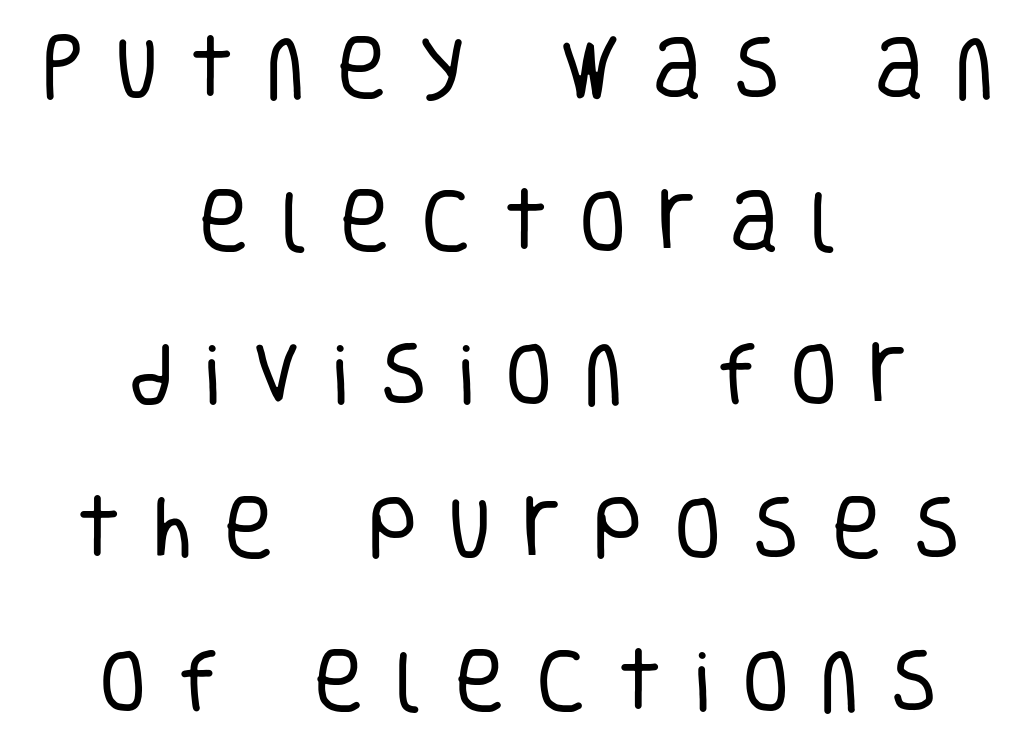
Leading is clearly above the norm, producing a sparse column. This rendering widens character spacing well past its baseline value. The characters are drawn with everyday or finer stroke widths. Does the type have serifs? No, each stem ends abruptly. Visually the block forms a symmetrical silhouette, jagged on both flanks.
